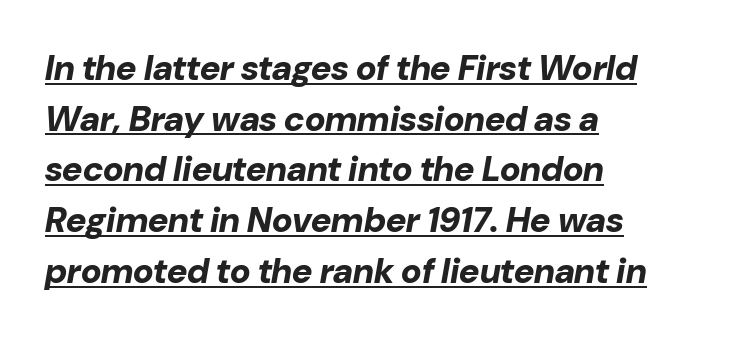
{"italic": "yes", "lean": "right", "slant_degrees": 10, "bold": "yes", "weight": "bold", "width": "normal", "stroke_contrast": "low", "x_height": "medium", "monospaced": "no", "underline": "yes", "align": "left", "line_spacing": "normal", "line_spacing_ratio": 1.45, "letter_spacing": "normal", "letter_spacing_em": 0.0, "glyph_px": 35}
